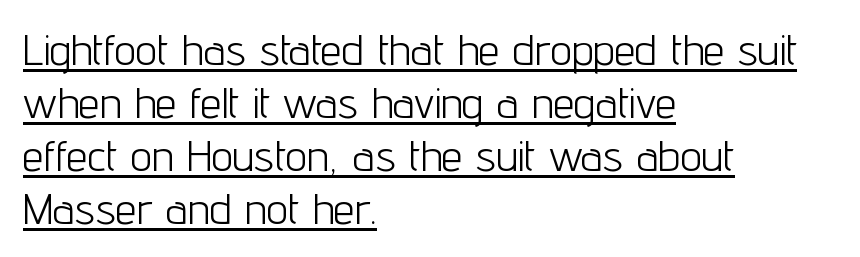
The image shows 43 px light, condensed sans-serif type, upright; set left-aligned, line spacing 1.23x, normal letter spacing, underlined; low stroke contrast and a medium x-height.
